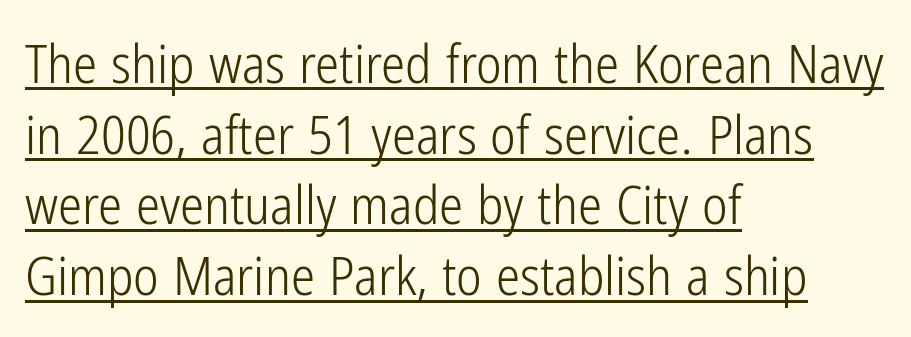
{"serif": "no", "italic": "no", "bold": "no", "weight": "light", "width": "condensed", "stroke_contrast": "low", "x_height": "medium", "monospaced": "no", "underline": "yes", "align": "left", "line_spacing": "normal", "line_spacing_ratio": 1.31, "letter_spacing": "normal", "letter_spacing_em": 0.0, "glyph_px": 54}
